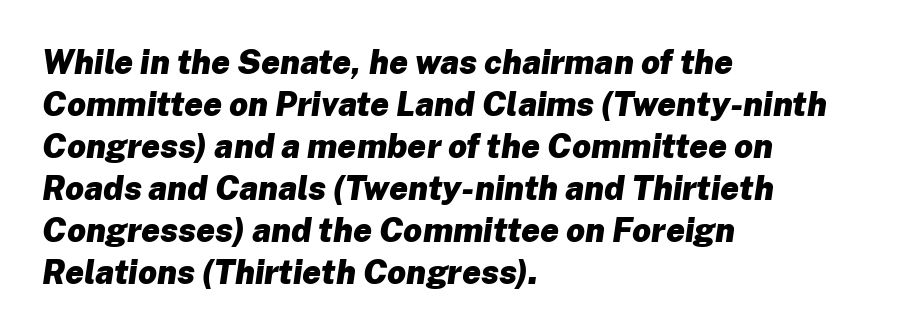
{"italic": "yes", "lean": "right", "slant_degrees": 8, "bold": "yes", "weight": "heavy", "width": "normal", "stroke_contrast": "low", "x_height": "medium", "monospaced": "no", "underline": "no", "align": "left", "line_spacing": "normal", "line_spacing_ratio": 1.27, "letter_spacing": "normal", "letter_spacing_em": 0.0, "glyph_px": 33}
